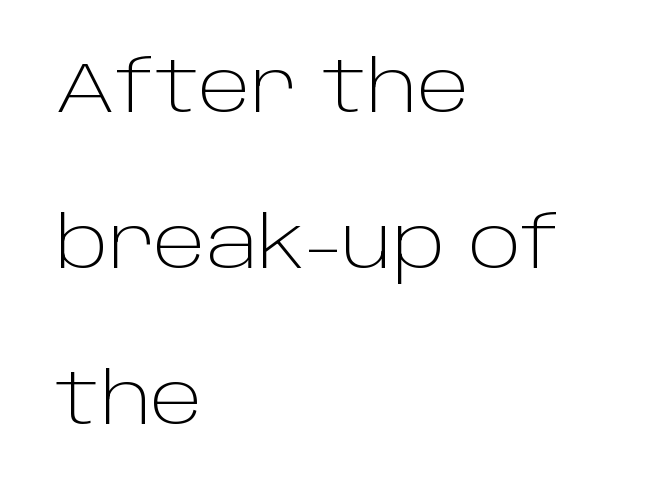
The image shows 71 px light sans-serif type, upright; set left-aligned, loose line spacing (2.2x), normal letter spacing, not underlined; low stroke contrast and a large x-height.
